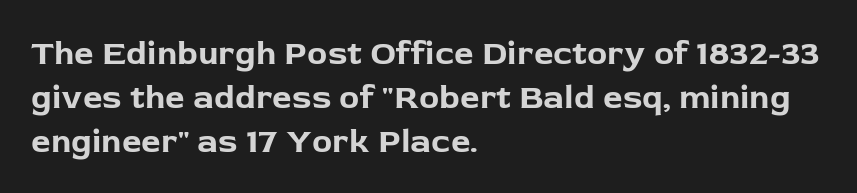
The image shows 34 px bold sans-serif type, upright; set left-aligned, normal line spacing (1.3x), normal letter spacing, not underlined; low stroke contrast and a medium x-height.
